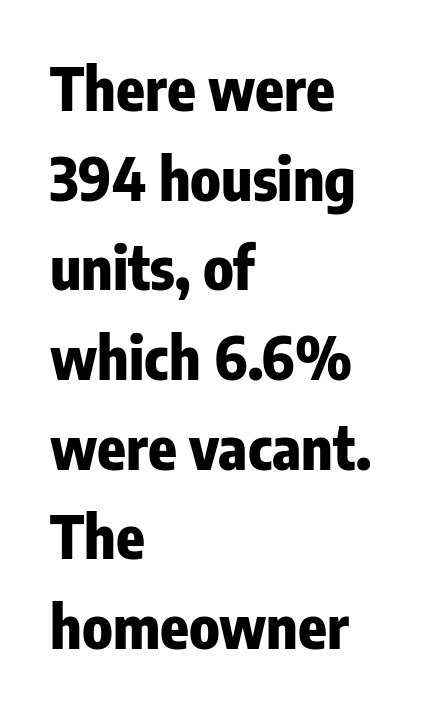
Just letters on the line, the space beneath them empty. The letters advance in unequal steps, a hallmark of proportional type. Letterform terminals end flat and unadorned throughout the passage. The rendering uses a moderate line-height, typical for paragraphs. The font's upright variant was chosen for this text. Default kerning and tracking; the words read as compact shapes.
